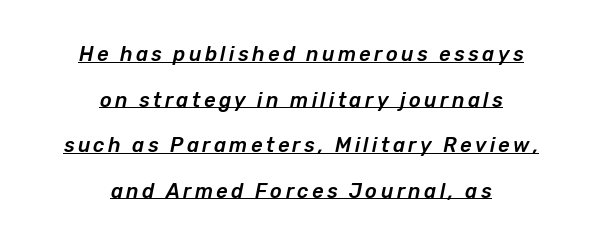
Visually the block forms a symmetrical silhouette, jagged on both flanks. Airy leading. Every character sits at an angle, as italics do. The string is rendered with underlining switched on.
